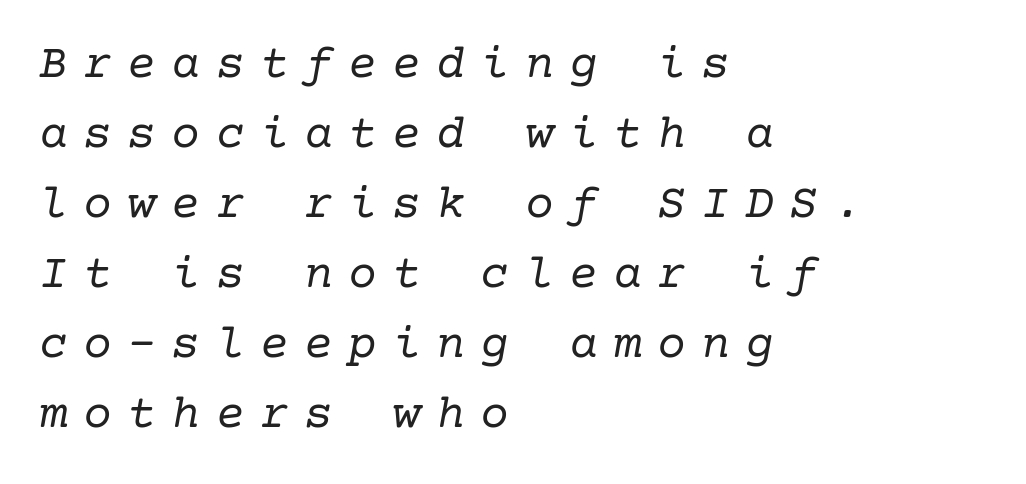
The image shows 48 px regular-weight serif type, italic (leaning right); set left-aligned, normal line spacing (1.46x), unusually wide letter spacing (+0.32 em), not underlined; low stroke contrast and a medium x-height.
